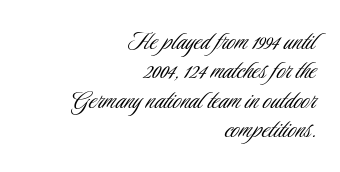
The image shows 29 px light, condensed sans-serif type; set right-aligned, tight line spacing (1.01x), normal letter spacing, not underlined; low stroke contrast and a small x-height.
